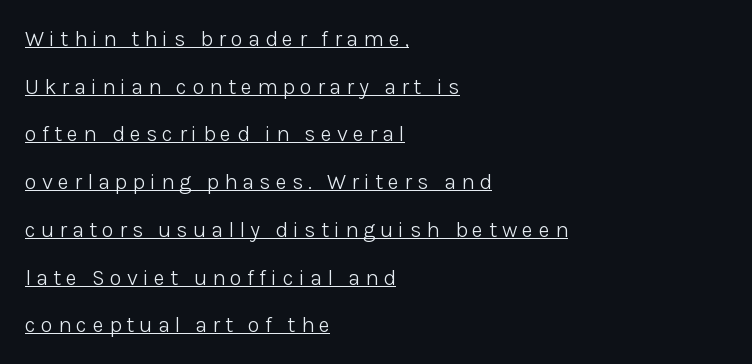
Airy leading. Stroke mass is kept to a normal reading level or below. The paragraph shown leans on its left margin. Italic: no, the glyphs are upright roman.
